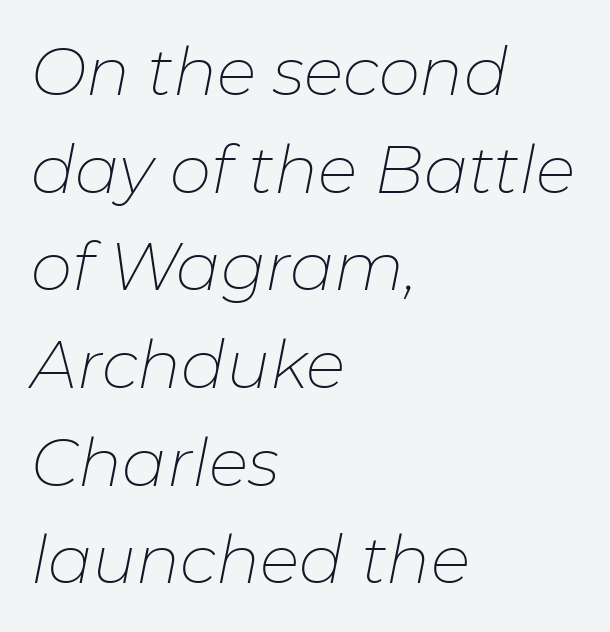
Q: Is the text bold? A: No.
Q: Is the text italic (slanted)? A: Yes, it leans right by about 11 degrees.
Q: Is the text underlined? A: No.
Q: How is the paragraph aligned? A: Left-aligned.
Q: Is the spacing between letters normal or unusually wide? A: Normal.
Q: Is the spacing between lines tight, normal or loose? A: Normal.
Q: Width (condensed, normal, or wide)? A: Normal.
Q: Stroke contrast? A: Low.
Q: x-height? A: Medium.
Q: Monospaced? A: No.
